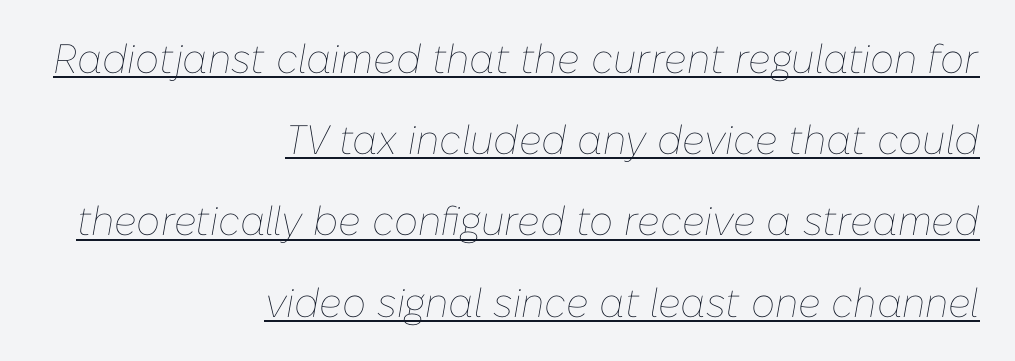
{"italic": "yes", "lean": "right", "slant_degrees": 10, "bold": "no", "weight": "thin", "width": "normal", "stroke_contrast": "low", "x_height": "medium", "monospaced": "no", "underline": "yes", "align": "right", "line_spacing": "loose", "line_spacing_ratio": 1.98, "letter_spacing": "normal", "letter_spacing_em": 0.0, "glyph_px": 41}
